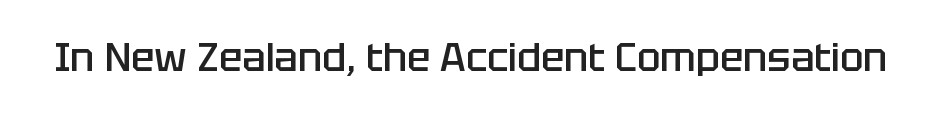
The text was rendered using a sans face with plain stroke endings. Character widths vary here, with narrow letters taking less room than wide ones. Tracking value appears to be zero — textbook default spacing. Its strokes are somewhat broadened, the hallmark of semibold type. Check under the words: just untouched page. These lines were composed using upright roman letters.
